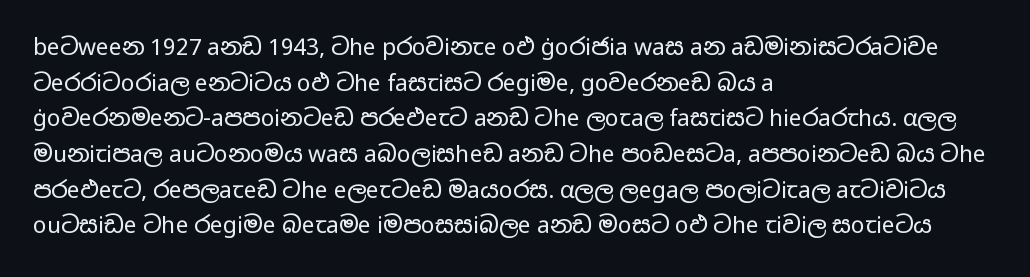
Baseline-to-baseline distance is the conventional proportion of letter height. The passage is arranged the way most books set body copy — flush left. The glyphs are unaccompanied by any horizontal stroke below them. The gaps between neighbouring characters are ordinary and unremarkable.
